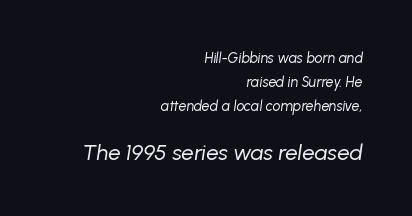
The image shows 22 px text type, italic (leaning right); set right-aligned, line spacing 1.73x, normal letter spacing, not underlined; the second (bottom) block is 1.57x larger.
